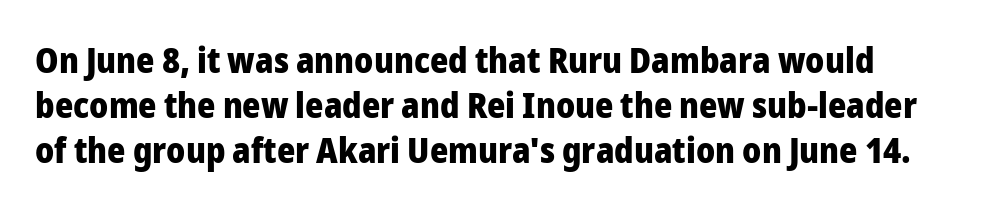
Caption: standard tracking, unaltered. No feet cap the strokes, marking this as sans-serif type. You can tell it's not italic because the verticals are truly vertical. Is the type bold? Yes — the strokes are clearly thick and heavy.
